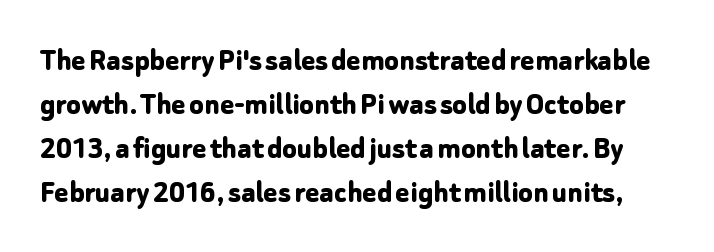
Q: Is the text bold? A: Yes.
Q: Is the text italic (slanted)? A: No, it is upright.
Q: Is the typeface a serif or a sans-serif typeface? A: Sans-serif.
Q: Is the text underlined? A: No.
Q: Is the spacing between letters normal or unusually wide? A: Normal.
Q: Is the spacing between lines tight, normal or loose? A: Normal.
Q: Width (condensed, normal, or wide)? A: Normal.
Q: Stroke contrast? A: Low.
Q: x-height? A: Medium.
Q: Monospaced? A: No.
